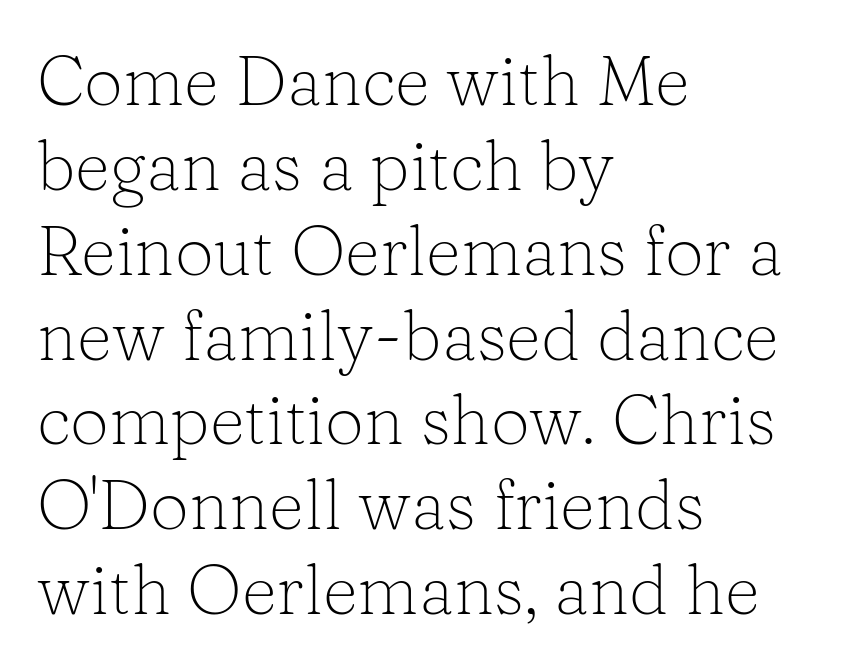
The image shows 69 px light serif type, upright; set left-aligned, line spacing 1.23x, normal letter spacing, not underlined; low stroke contrast and a medium x-height.
